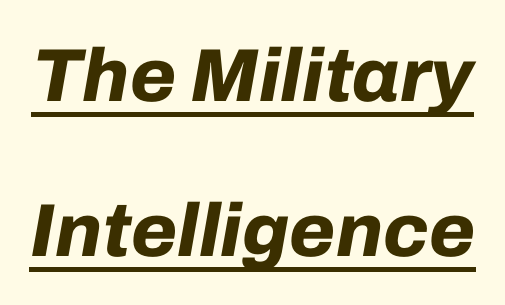
The image shows 75 px bold type, italic (leaning right); set loose line spacing (2.07x), normal letter spacing, underlined; low stroke contrast and a medium x-height.
